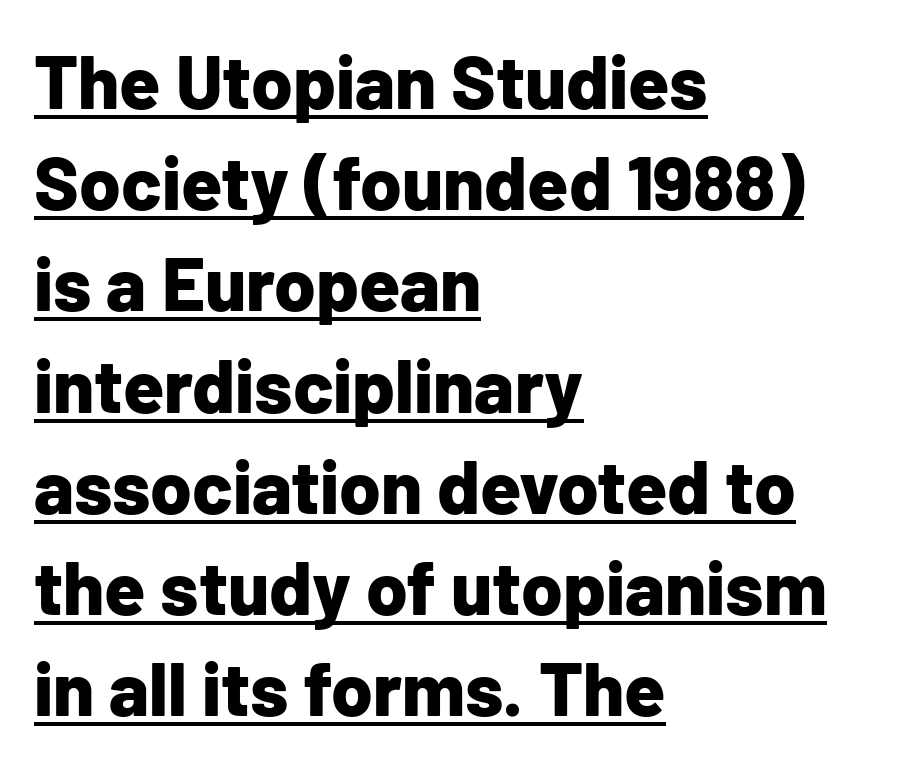
{"serif": "no", "italic": "no", "bold": "yes", "weight": "bold", "width": "normal", "stroke_contrast": "low", "x_height": "medium", "monospaced": "no", "underline": "yes", "align": "left", "line_spacing": "normal", "line_spacing_ratio": 1.35, "letter_spacing": "normal", "letter_spacing_em": 0.0, "glyph_px": 75}
